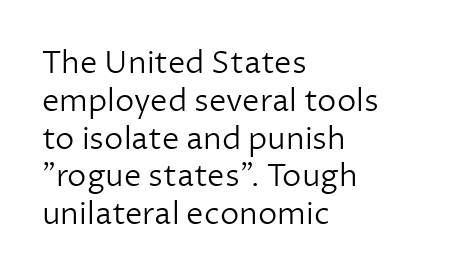
A quiet, ordinary-to-light weight characterises the typeface. The rendering shows plain stroke endings on the letterforms — a sans-serif design. No extra tracking has been applied to these lines. Letters rest on an invisible, unmarked baseline. The passage shown is typed in a proportional face where columns would drift. The lettering holds an erect, upright posture throughout.
